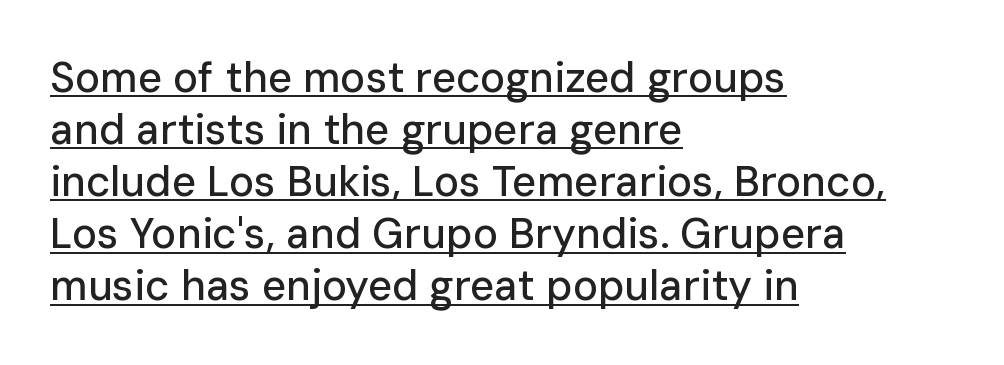
Unlike a traditional serif, this face leaves its strokes unadorned. Each letter keeps its own natural width here, so spacing adapts to shape. Here the glyphs are tracked normally, forming tight word shapes. The paragraph has a hard left edge and a soft right edge. Notice how the stems are strictly vertical — no italics here.
